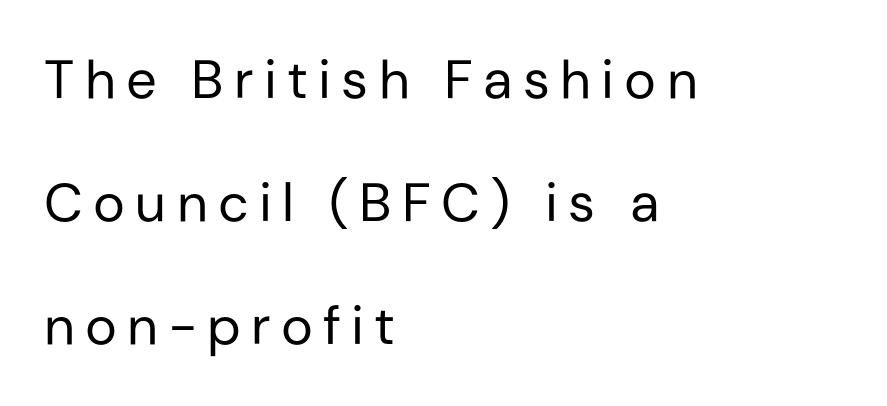
{"serif": "no", "italic": "no", "bold": "no", "weight": "regular", "width": "normal", "stroke_contrast": "low", "x_height": "medium", "monospaced": "no", "underline": "no", "align": "left", "line_spacing": "loose", "line_spacing_ratio": 2.28, "glyph_px": 54}
